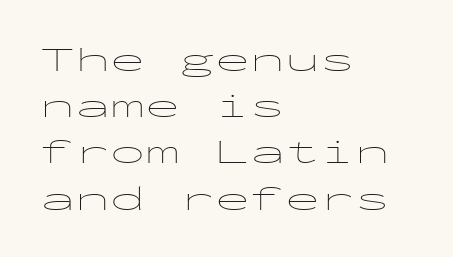
Q: Is the text bold? A: No.
Q: Is the text italic (slanted)? A: No, it is upright.
Q: Is the typeface a serif or a sans-serif typeface? A: Sans-serif.
Q: Is the text underlined? A: No.
Q: How is the paragraph aligned? A: Left-aligned.
Q: Is the spacing between letters normal or unusually wide? A: Normal.
Q: Is the spacing between lines tight, normal or loose? A: Normal.
Q: Width (condensed, normal, or wide)? A: Wide.
Q: Stroke contrast? A: Low.
Q: x-height? A: Medium.
Q: Monospaced? A: Yes.
